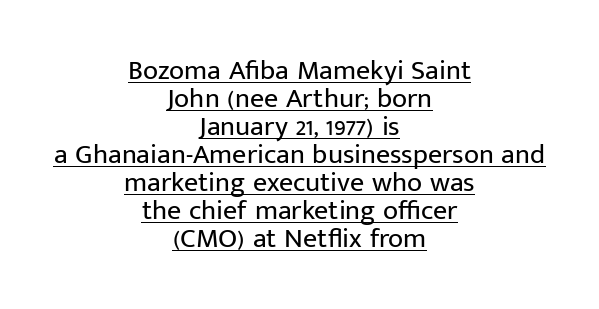
The weight would be labelled regular, book, light, or lighter still. Ordinary non-slanted type is in use. Is there an underline? Yes — a line sits under the letters. The lines in this sample share a center point and differ in where they start and stop. Varying glyph widths throughout — classic text-font behaviour.
